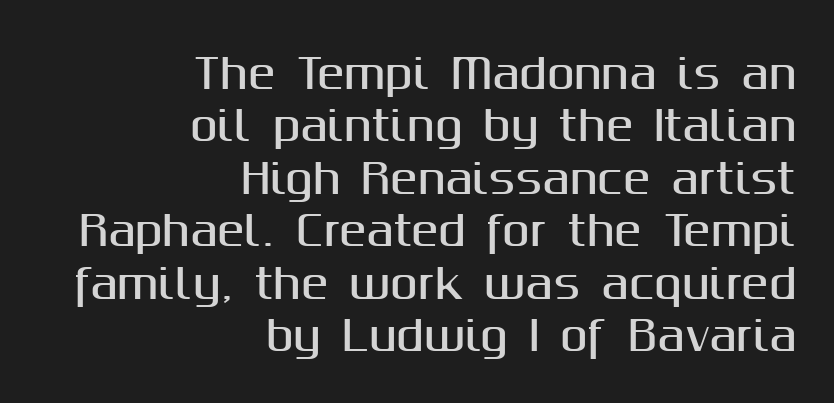
The face used here is proportionally spaced, like ordinary book or web type. Any mark beneath the type? The region is blank. Compared with typical paragraphs, the rows here are spaced about the same. The gaps between neighbouring characters are ordinary and unremarkable.
